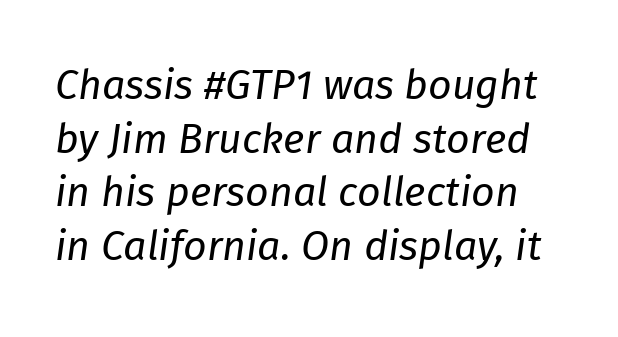
Spacing verdict: proportional, widths tailored to each character. Reading down the column, the eye jumps a familiar distance to each next line. A clean baseline with only descenders dipping below it. It's the slanting kind of type. The letterforms sit shoulder to shoulder at normal distance.
